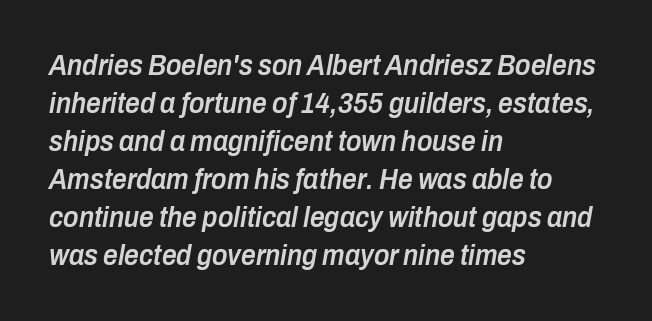
The image shows 29 px semibold, condensed type, italic (leaning right); set left-aligned, normal line spacing (1.31x), normal letter spacing, not underlined; low stroke contrast and a medium x-height.
